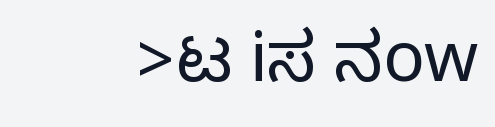
The image shows 69 px condensed sans-serif type, upright; set right-aligned, normal letter spacing, not underlined; medium stroke contrast.
